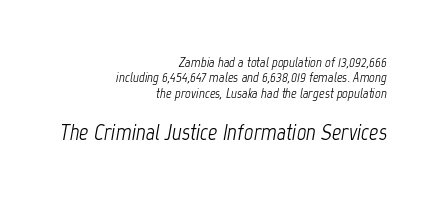
The image shows 23 px text type, italic (leaning right); set right-aligned, tight line spacing (1.1x), normal letter spacing, not underlined; the second (bottom) block is 1.64x larger.
